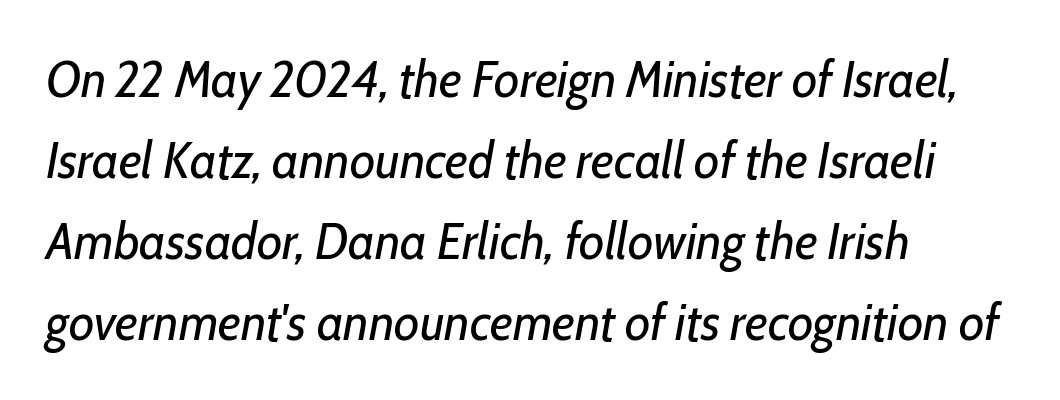
The image shows 52 px regular-weight, condensed type, italic (leaning right); set left-aligned, normal line spacing (1.56x), normal letter spacing, not underlined; low stroke contrast and a medium x-height.
